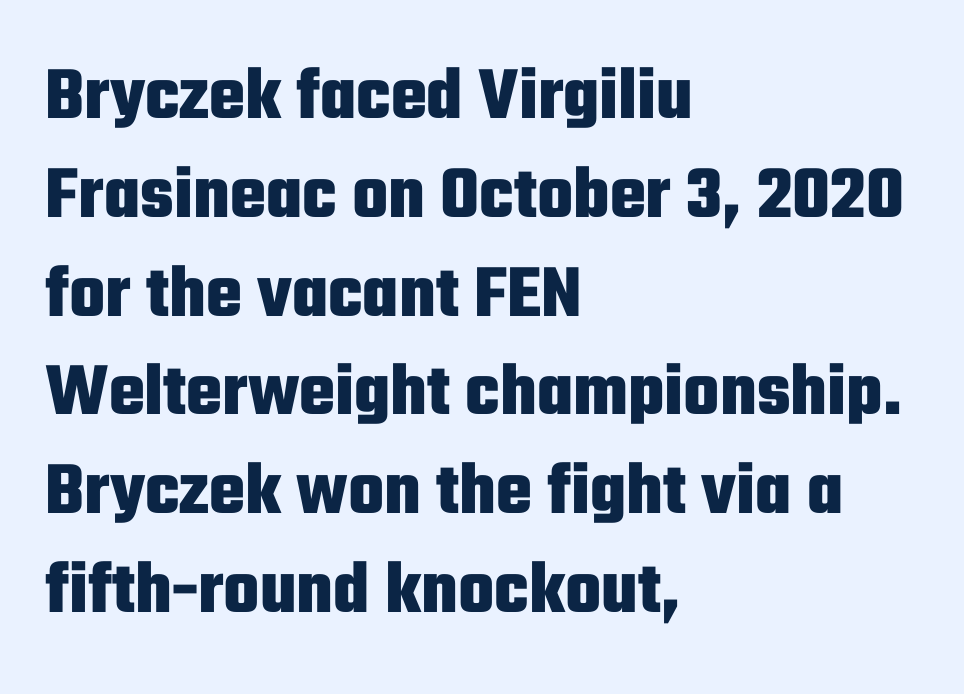
Q: Is the text bold? A: Yes.
Q: Is the text italic (slanted)? A: No, it is upright.
Q: Is the typeface a serif or a sans-serif typeface? A: Sans-serif.
Q: Is the text underlined? A: No.
Q: How is the paragraph aligned? A: Left-aligned.
Q: Is the spacing between letters normal or unusually wide? A: Normal.
Q: Is the spacing between lines tight, normal or loose? A: Normal.
Q: Width (condensed, normal, or wide)? A: Condensed.
Q: Stroke contrast? A: Low.
Q: x-height? A: Medium.
Q: Monospaced? A: No.
